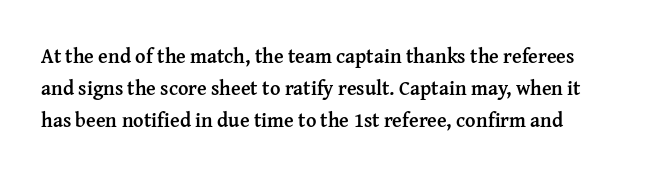
Q: Is the text bold? A: Yes.
Q: Is the text italic (slanted)? A: No, it is upright.
Q: Is the text underlined? A: No.
Q: How is the paragraph aligned? A: Left-aligned.
Q: Is the spacing between letters normal or unusually wide? A: Normal.
Q: Is the spacing between lines tight, normal or loose? A: Normal.
